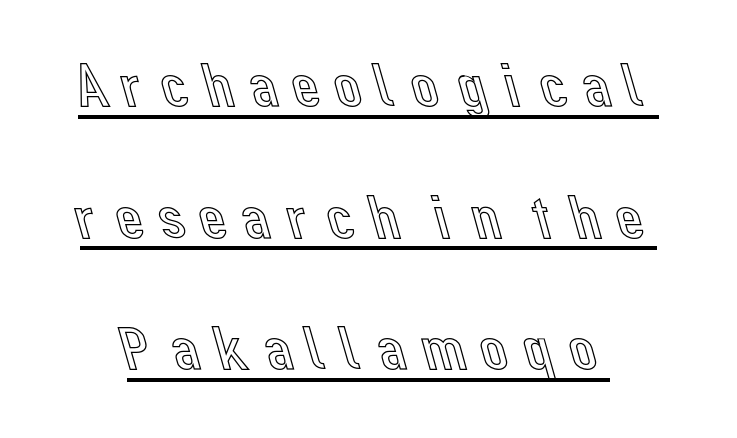
Quick note: underline on. The line-height multiplier appears high, well above default. Proportional: the letters do not fall into vertical columns.
